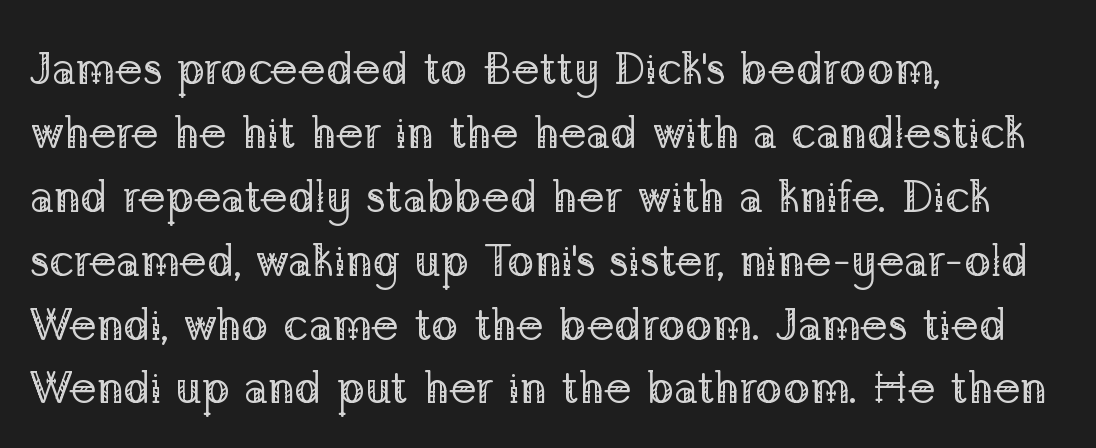
A typesetter would call this leading conventional body-copy spacing. Spacing verdict: proportional, widths tailored to each character. Unbolded letterforms with no extra heft. A roman cut, with each character standing at attention. What stands out about the letter spacing? Nothing — it is the standard amount.
